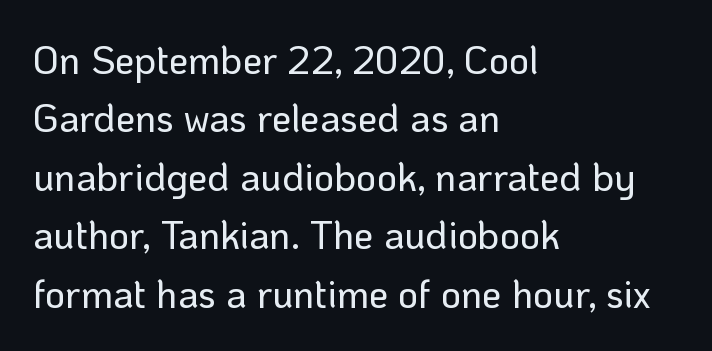
{"serif": "no", "italic": "no", "width": "normal", "stroke_contrast": "low", "x_height": "medium", "monospaced": "no", "underline": "no", "align": "left", "line_spacing": "normal", "line_spacing_ratio": 1.5, "letter_spacing": "normal", "letter_spacing_em": 0.0, "glyph_px": 39}
